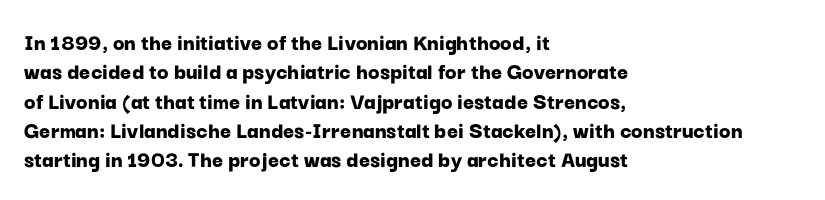
{"italic": "no", "bold": "yes", "underline": "no", "align": "left", "line_spacing_ratio": 1.22, "letter_spacing": "normal", "letter_spacing_em": 0.0, "glyph_px": 24}
